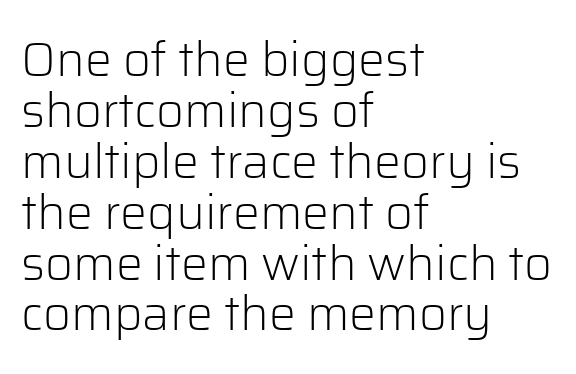
Q: Is the text bold? A: No.
Q: Is the text italic (slanted)? A: No, it is upright.
Q: Is the typeface a serif or a sans-serif typeface? A: Sans-serif.
Q: Is the text underlined? A: No.
Q: How is the paragraph aligned? A: Left-aligned.
Q: Is the spacing between letters normal or unusually wide? A: Normal.
Q: Is the spacing between lines tight, normal or loose? A: Tight.
Q: Width (condensed, normal, or wide)? A: Normal.
Q: Stroke contrast? A: Low.
Q: x-height? A: Medium.
Q: Monospaced? A: No.
